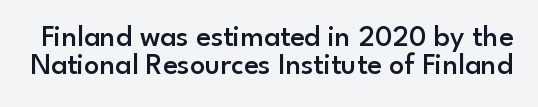
Is there any slant? The stems are plumb. These words are printed semibold, heavier than regular yet not bold. No extra tracking has been applied to these lines. Tightly led — the rows are bunched.
